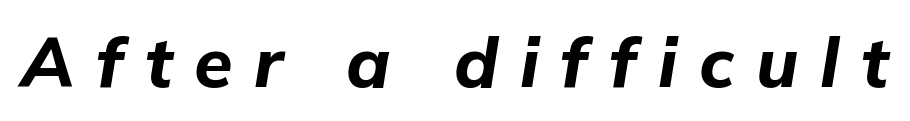
The image shows 70 px bold type, italic (leaning right); set unusually wide letter spacing (+0.31 em), not underlined; low stroke contrast and a medium x-height.
